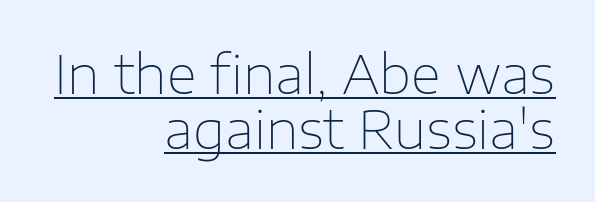
{"serif": "no", "italic": "no", "bold": "no", "weight": "thin", "width": "normal", "stroke_contrast": "low", "x_height": "medium", "monospaced": "no", "underline": "yes", "align": "right", "line_spacing": "tight", "line_spacing_ratio": 1.06, "letter_spacing": "normal", "letter_spacing_em": 0.0, "glyph_px": 52}
